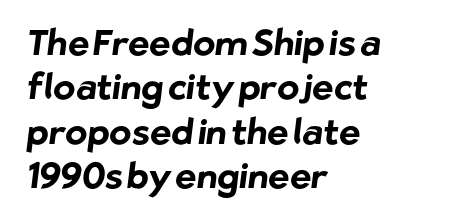
Q: Is the text bold? A: Yes.
Q: Is the typeface a serif or a sans-serif typeface? A: Sans-serif.
Q: Is the text underlined? A: No.
Q: How is the paragraph aligned? A: Left-aligned.
Q: Is the spacing between letters normal or unusually wide? A: Normal.
Q: Width (condensed, normal, or wide)? A: Normal.
Q: Stroke contrast? A: Low.
Q: x-height? A: Medium.
Q: Monospaced? A: No.
